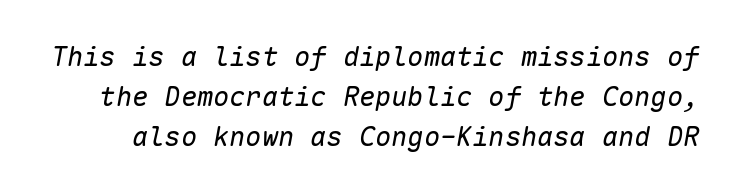
{"italic": "yes", "lean": "right", "slant_degrees": 10, "bold": "no", "underline": "no", "line_spacing": "normal", "line_spacing_ratio": 1.48, "letter_spacing": "normal", "letter_spacing_em": 0.0, "glyph_px": 27}
